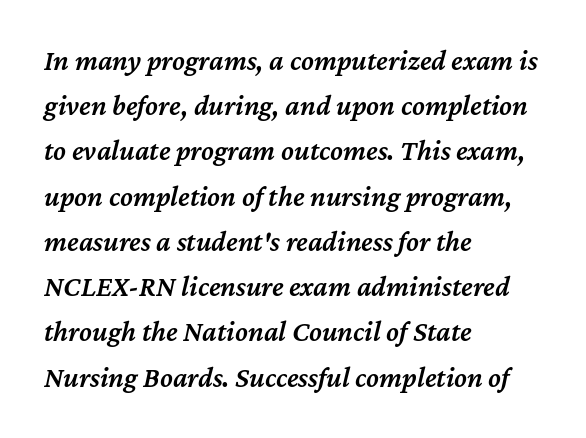
Q: Is the text bold? A: Semi-bold.
Q: Is the text italic (slanted)? A: Yes, it leans right by about 12 degrees.
Q: Is the text underlined? A: No.
Q: How is the paragraph aligned? A: Left-aligned.
Q: Is the spacing between letters normal or unusually wide? A: Normal.
Q: Is the spacing between lines tight, normal or loose? A: Normal.
Q: Width (condensed, normal, or wide)? A: Normal.
Q: Stroke contrast? A: Medium.
Q: x-height? A: Medium.
Q: Monospaced? A: No.
